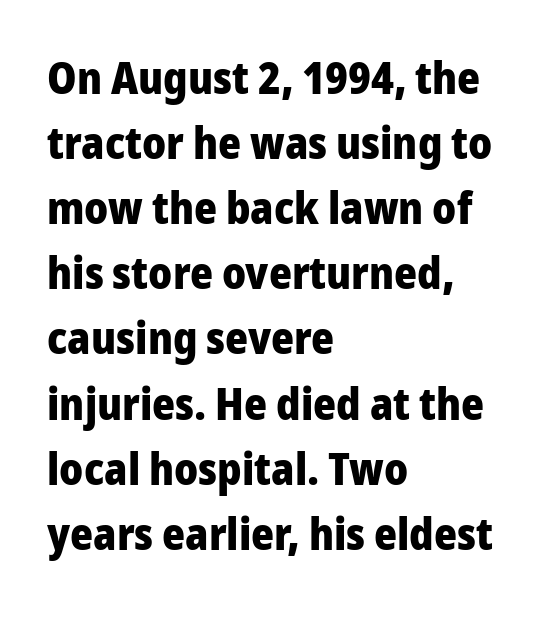
Posture: upright roman. Is the letter spacing exaggerated? No — it looks like the ordinary default. Do the characters align in a grid? No, the font is proportional. Descenders hang freely into open space.
